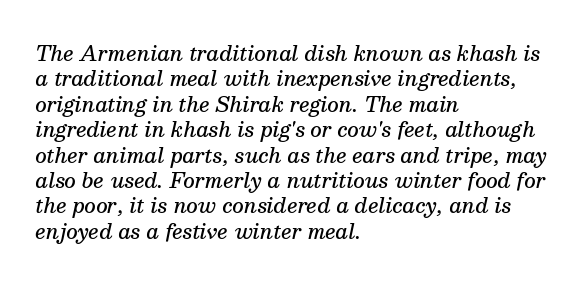
The image shows 20 px text type, italic (leaning right); set left-aligned, normal line spacing (1.27x), normal letter spacing, not underlined.
